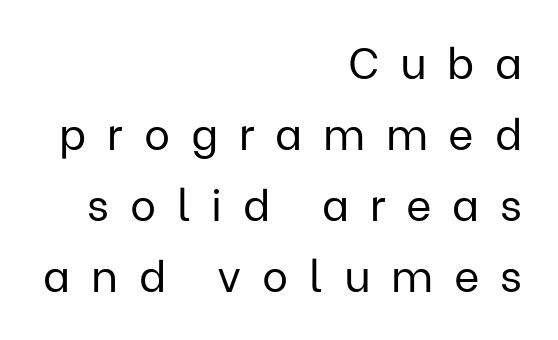
Q: Is the text bold? A: No.
Q: Is the text italic (slanted)? A: No, it is upright.
Q: Is the typeface a serif or a sans-serif typeface? A: Sans-serif.
Q: Is the text underlined? A: No.
Q: How is the paragraph aligned? A: Right-aligned.
Q: Is the spacing between letters normal or unusually wide? A: Unusually wide.
Q: Is the spacing between lines tight, normal or loose? A: Normal.
Q: Width (condensed, normal, or wide)? A: Normal.
Q: Stroke contrast? A: Low.
Q: x-height? A: Medium.
Q: Monospaced? A: No.
